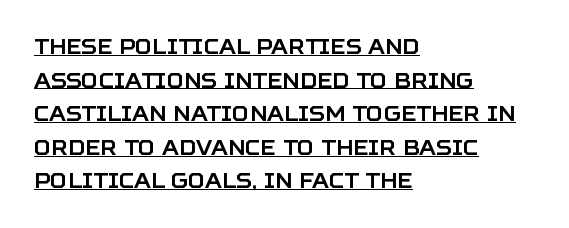
Q: Is the text italic (slanted)? A: No, it is upright.
Q: Is the text underlined? A: Yes.
Q: How is the paragraph aligned? A: Left-aligned.
Q: Is the spacing between letters normal or unusually wide? A: Normal.
Q: Is the spacing between lines tight, normal or loose? A: Normal.
